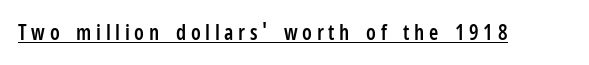
Underlined type. Typesetter's note: demi weight, one step under bold. Style check: upright. Is the letter spacing exaggerated? Yes — the characters are pushed far apart.
